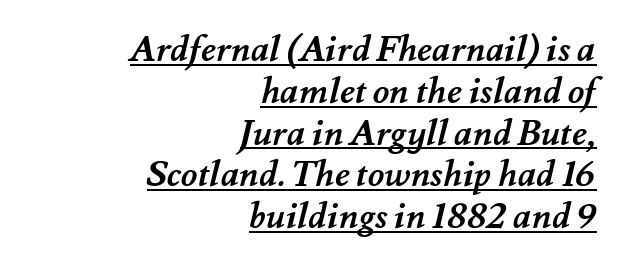
The image shows 36 px semibold type; set right-aligned, line spacing 1.16x, normal letter spacing, underlined; medium stroke contrast and a small x-height.
